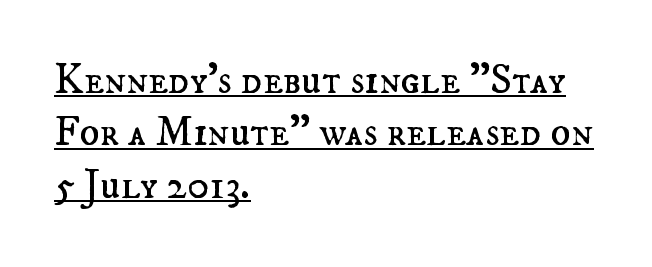
Do the characters align in a grid? No, the font is proportional. These lines are set flush left with a ragged right edge. The lines sit at an ordinary, default distance from one another. Posture: straight, roman, zero tilt. The gaps between neighbouring characters are ordinary and unremarkable.
